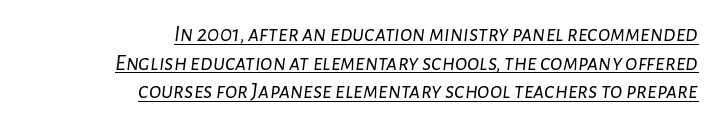
{"italic": "yes", "lean": "right", "slant_degrees": 7, "bold": "no", "underline": "yes", "align": "right", "line_spacing": "normal", "line_spacing_ratio": 1.25, "letter_spacing": "normal", "letter_spacing_em": 0.0, "glyph_px": 23}
